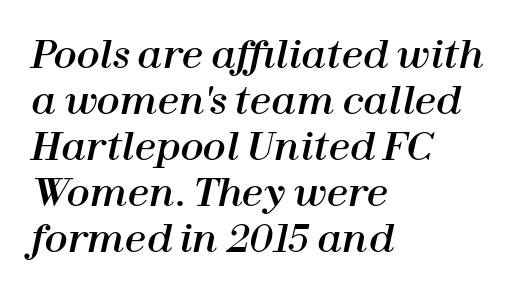
{"italic": "yes", "lean": "right", "slant_degrees": 12, "width": "normal", "stroke_contrast": "high", "x_height": "medium", "monospaced": "no", "underline": "no", "align": "left", "line_spacing_ratio": 1.21, "letter_spacing": "normal", "letter_spacing_em": 0.0, "glyph_px": 38}
